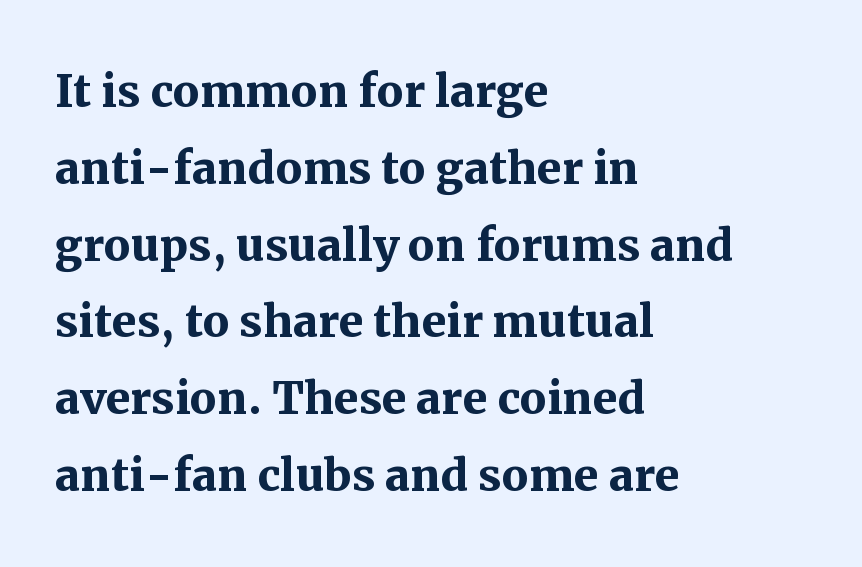
Q: Is the text bold? A: Yes.
Q: Is the text italic (slanted)? A: No, it is upright.
Q: Is the typeface a serif or a sans-serif typeface? A: Serif.
Q: Is the text underlined? A: No.
Q: How is the paragraph aligned? A: Left-aligned.
Q: Is the spacing between letters normal or unusually wide? A: Normal.
Q: Is the spacing between lines tight, normal or loose? A: Normal.
Q: Width (condensed, normal, or wide)? A: Normal.
Q: Stroke contrast? A: Medium.
Q: x-height? A: Medium.
Q: Monospaced? A: No.
